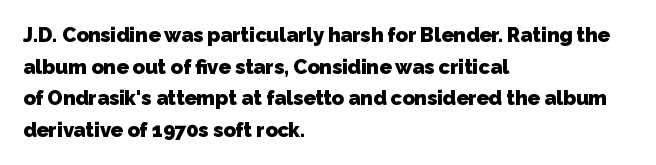
The baseline area is clear. This block has exactly the height ordinary leading produces. The letters sit at their default tracking, neither squeezed nor spread. If you drew a ruler down the left edge, every line would touch it. Set as a true bold cut, around the 700 mark.
